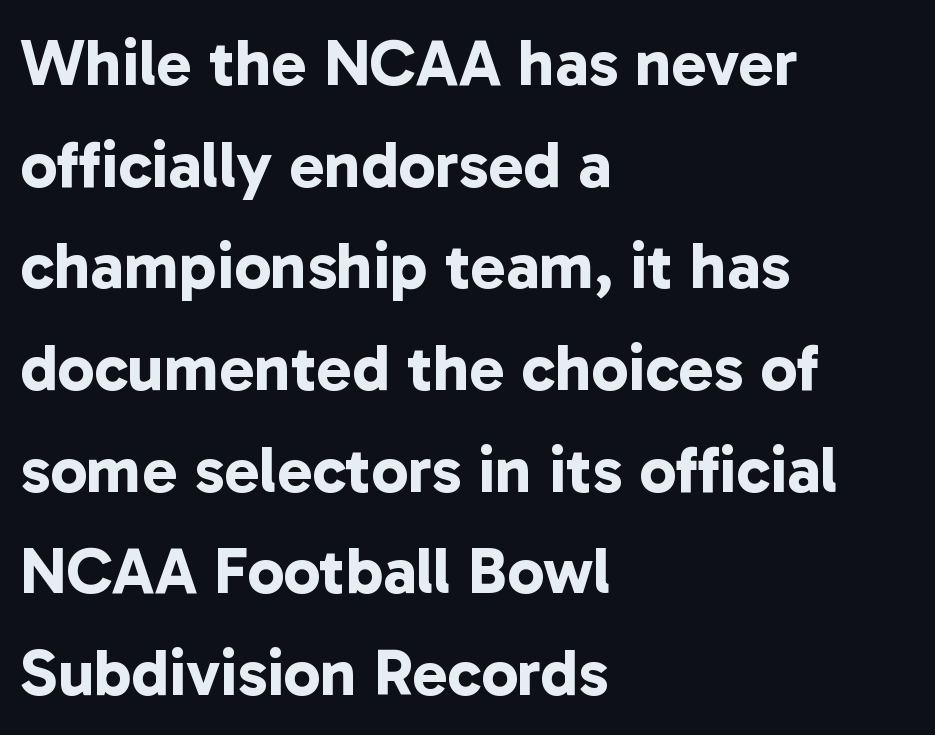
{"serif": "no", "bold": "yes", "weight": "bold", "width": "normal", "stroke_contrast": "low", "x_height": "medium", "monospaced": "no", "underline": "no", "align": "left", "line_spacing": "normal", "line_spacing_ratio": 1.54, "letter_spacing": "normal", "letter_spacing_em": 0.0, "glyph_px": 66}
